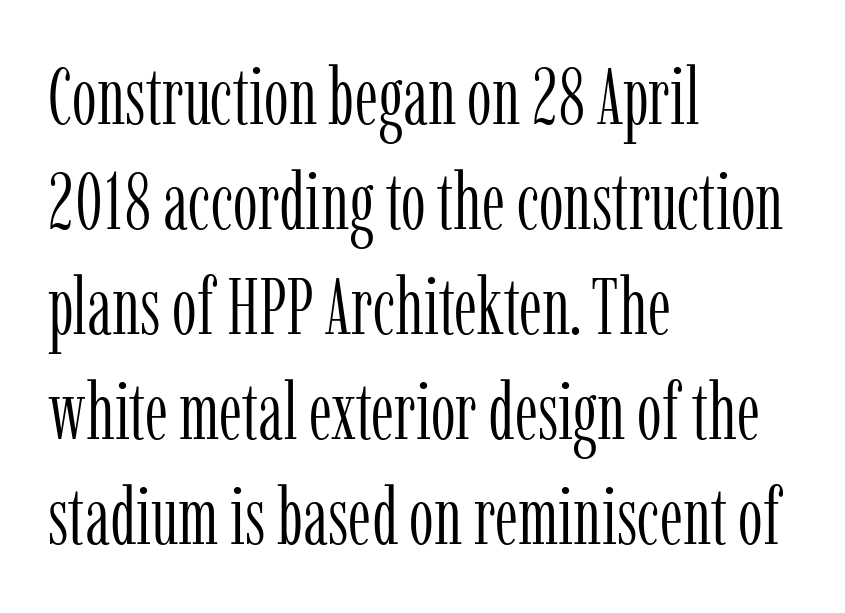
Any mark beneath the type? The region is blank. No italicization has been applied; the sample stays upright. Is this a fixed-width face? No — the glyphs have proportional, varying widths. The rows are spaced the way most documents space them.
